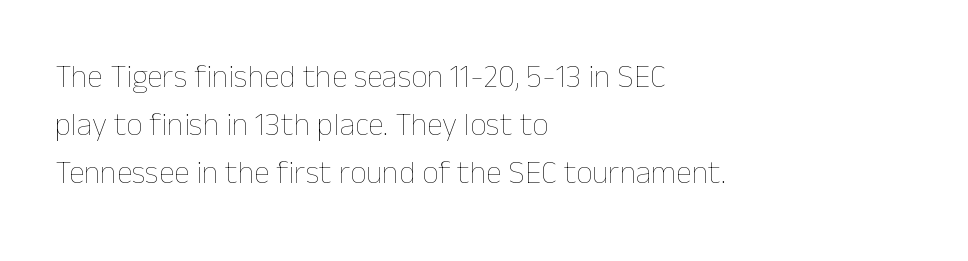
The strokes carry an ordinary text weight at most. Has an underline been added? It has not. The line-height multiplier appears to be the usual default. The typography opts for an upright posture over an oblique one. This sample has the flowing, uneven cadence of proportional lettering.
